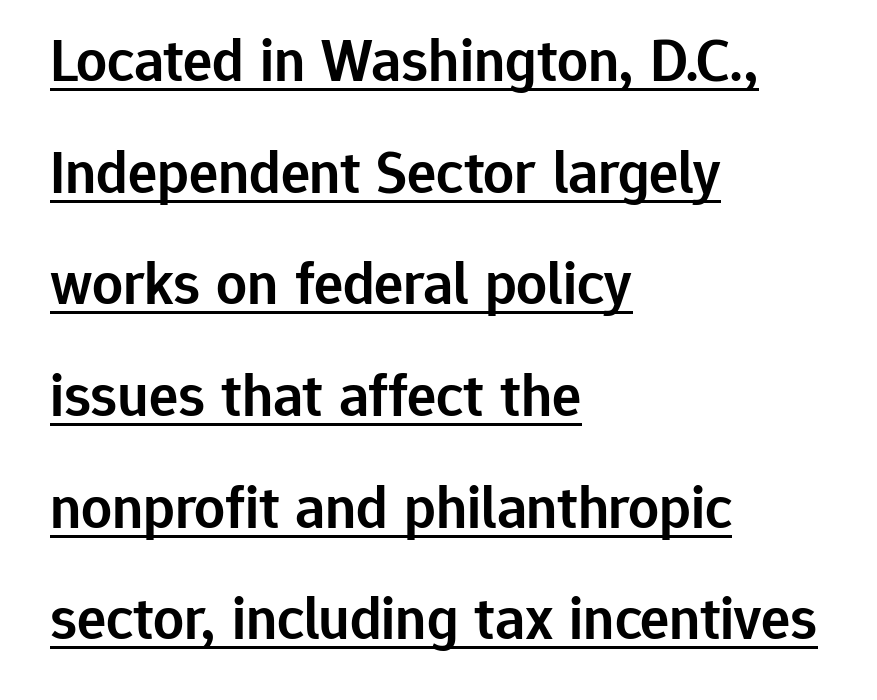
The image shows 61 px semibold sans-serif type, upright; set left-aligned, line spacing 1.83x, normal letter spacing, underlined; low stroke contrast and a medium x-height.
